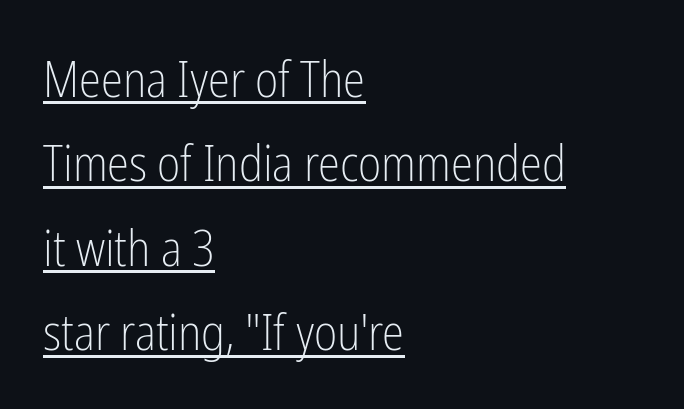
{"serif": "no", "italic": "no", "bold": "no", "weight": "light", "width": "condensed", "stroke_contrast": "low", "x_height": "medium", "monospaced": "no", "underline": "yes", "align": "left", "line_spacing": "normal", "line_spacing_ratio": 1.69, "letter_spacing": "normal", "letter_spacing_em": 0.0, "glyph_px": 50}
